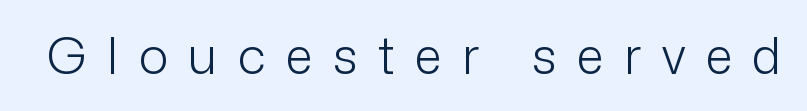
{"serif": "no", "italic": "no", "bold": "no", "weight": "light", "width": "normal", "stroke_contrast": "low", "x_height": "medium", "monospaced": "no", "underline": "no", "letter_spacing": "wide", "letter_spacing_em": 0.41, "glyph_px": 50}
